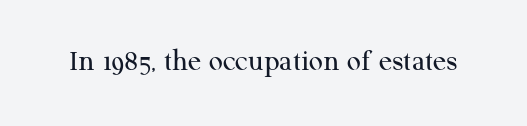
Q: Is the text bold? A: No.
Q: Is the text italic (slanted)? A: No, it is upright.
Q: Is the typeface a serif or a sans-serif typeface? A: Serif.
Q: Is the text underlined? A: No.
Q: Is the spacing between letters normal or unusually wide? A: Normal.
Q: Width (condensed, normal, or wide)? A: Normal.
Q: Stroke contrast? A: Medium.
Q: x-height? A: Medium.
Q: Monospaced? A: No.
